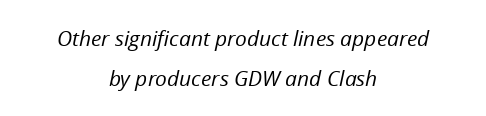
Q: Is the text bold? A: No.
Q: Is the text italic (slanted)? A: Yes, it leans right by about 12 degrees.
Q: Is the text underlined? A: No.
Q: How is the paragraph aligned? A: Centered.
Q: Is the spacing between letters normal or unusually wide? A: Normal.
